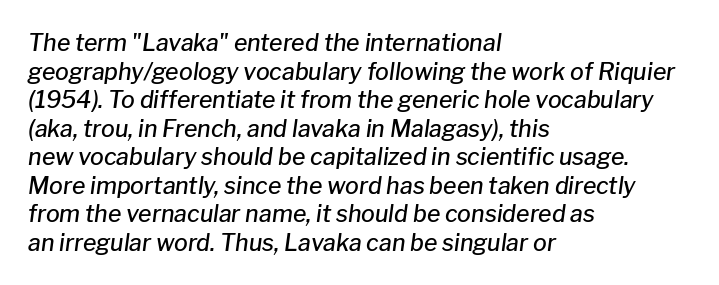
Q: Is the text bold? A: Semi-bold.
Q: Is the text italic (slanted)? A: Yes, it leans right by about 8 degrees.
Q: Is the text underlined? A: No.
Q: How is the paragraph aligned? A: Left-aligned.
Q: Is the spacing between letters normal or unusually wide? A: Normal.
